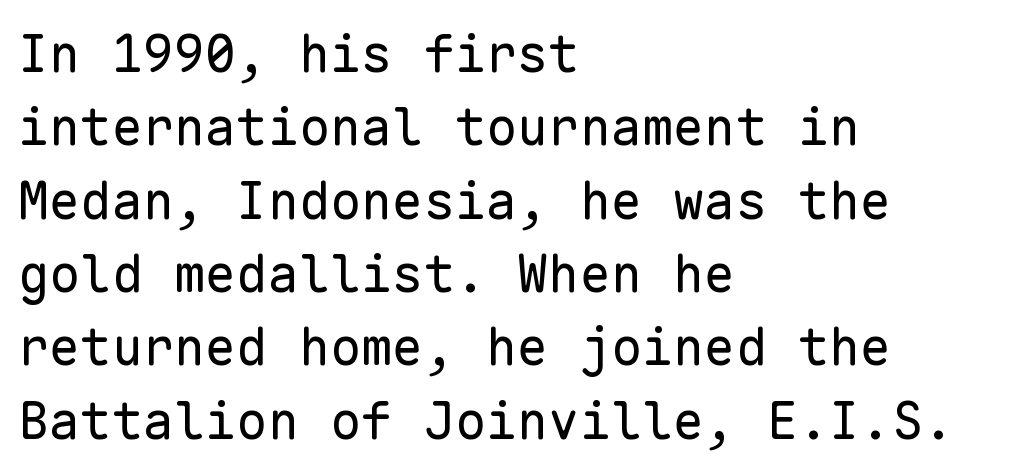
Q: Is the text bold? A: No.
Q: Is the text italic (slanted)? A: No, it is upright.
Q: Is the typeface a serif or a sans-serif typeface? A: Sans-serif.
Q: Is the text underlined? A: No.
Q: How is the paragraph aligned? A: Left-aligned.
Q: Is the spacing between letters normal or unusually wide? A: Normal.
Q: Is the spacing between lines tight, normal or loose? A: Normal.
Q: Width (condensed, normal, or wide)? A: Normal.
Q: Stroke contrast? A: Low.
Q: x-height? A: Medium.
Q: Monospaced? A: Yes.
